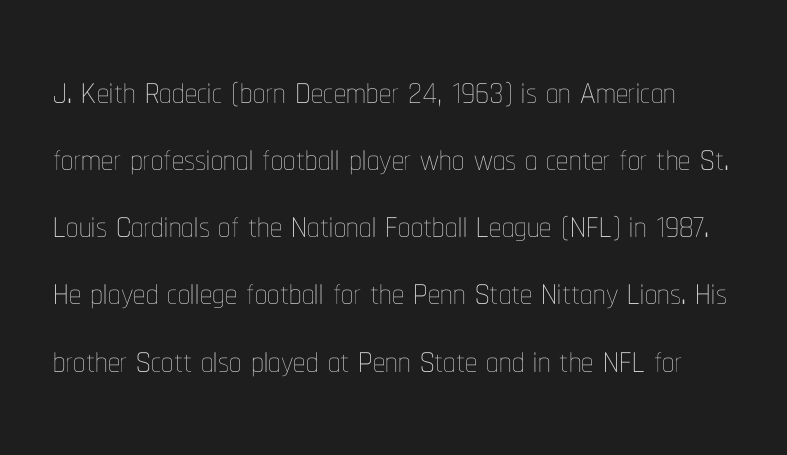
Q: Is the text bold? A: No.
Q: Is the text italic (slanted)? A: No, it is upright.
Q: Is the text underlined? A: No.
Q: Is the spacing between letters normal or unusually wide? A: Normal.
Q: Is the spacing between lines tight, normal or loose? A: Normal.
Q: Width (condensed, normal, or wide)? A: Condensed.
Q: Stroke contrast? A: Low.
Q: x-height? A: Medium.
Q: Monospaced? A: No.
